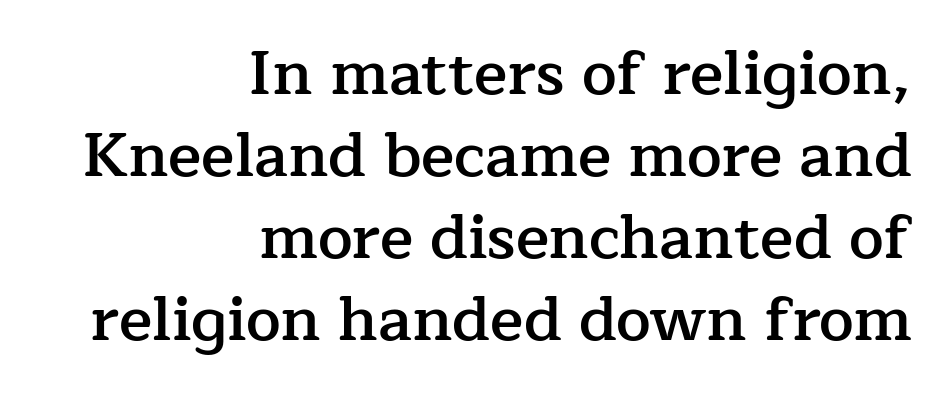
The image shows 62 px semibold serif type, upright; set right-aligned, normal line spacing (1.32x), normal letter spacing, not underlined; low stroke contrast and a medium x-height.
